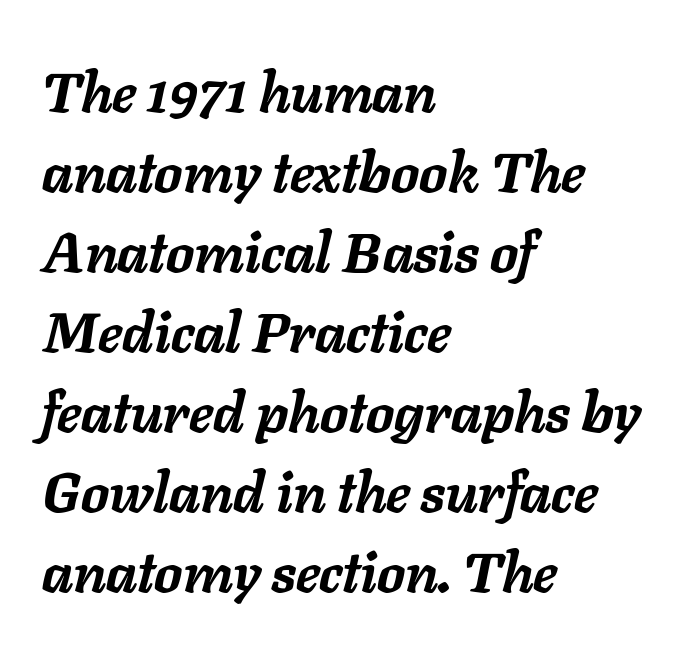
Q: Is the text bold? A: Yes.
Q: Is the text italic (slanted)? A: Yes, it leans right by about 11 degrees.
Q: Is the text underlined? A: No.
Q: How is the paragraph aligned? A: Left-aligned.
Q: Is the spacing between letters normal or unusually wide? A: Normal.
Q: Is the spacing between lines tight, normal or loose? A: Normal.
Q: Width (condensed, normal, or wide)? A: Normal.
Q: Stroke contrast? A: Low.
Q: x-height? A: Medium.
Q: Monospaced? A: No.
